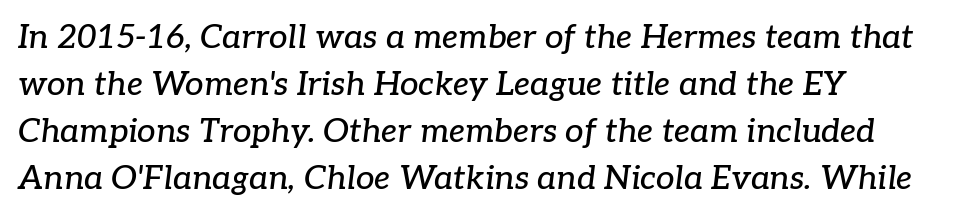
The image shows 33 px serif type, italic (leaning right); set left-aligned, normal line spacing (1.42x), normal letter spacing, not underlined; low stroke contrast and a medium x-height.
